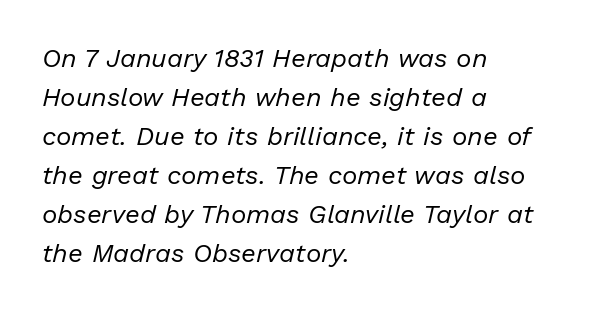
Q: Is the text bold? A: No.
Q: Is the text italic (slanted)? A: Yes, it leans right by about 13 degrees.
Q: Is the text underlined? A: No.
Q: How is the paragraph aligned? A: Left-aligned.
Q: Is the spacing between letters normal or unusually wide? A: Normal.
Q: Is the spacing between lines tight, normal or loose? A: Normal.
